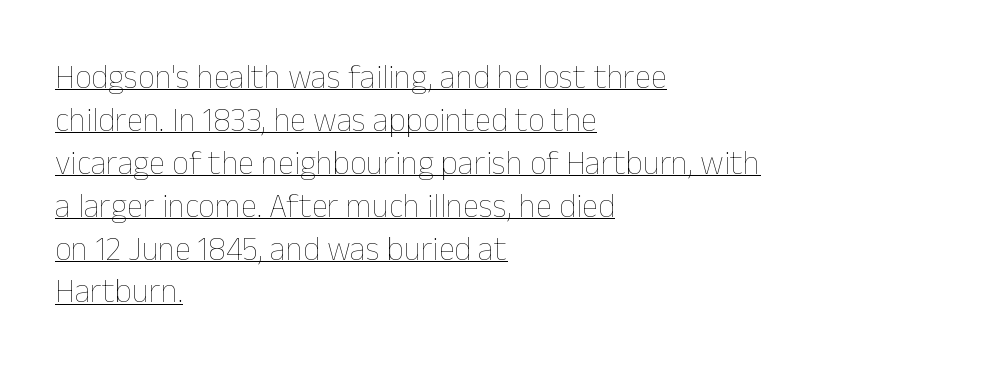
The image shows 33 px thin type, upright; set left-aligned, normal line spacing (1.3x), normal letter spacing, underlined; low stroke contrast and a medium x-height.
